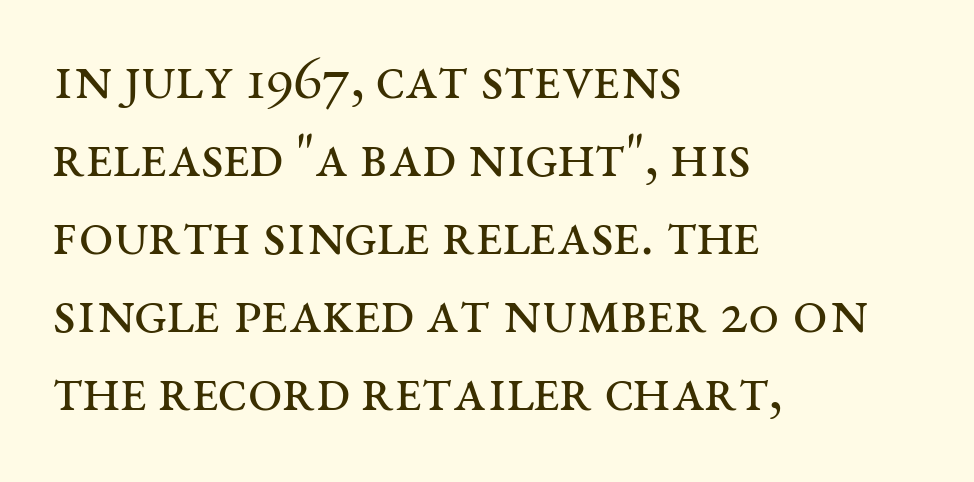
Characters remain perfectly vertical along every line. Nothing heavy about these letters — not bold at all. Reading down the column, the eye jumps a familiar distance to each next line. Compared with a centered layout, this one pins lines to the left instead.
